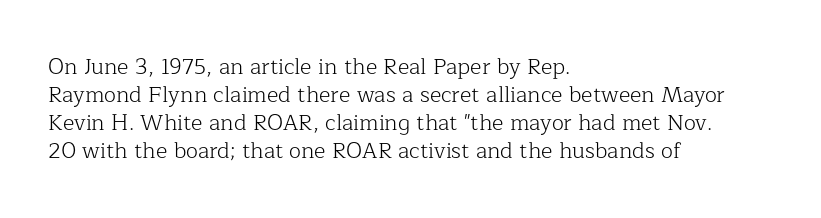
Q: Is the text bold? A: No.
Q: Is the text italic (slanted)? A: No, it is upright.
Q: Is the text underlined? A: No.
Q: How is the paragraph aligned? A: Left-aligned.
Q: Is the spacing between letters normal or unusually wide? A: Normal.
Q: Is the spacing between lines tight, normal or loose? A: Normal.
